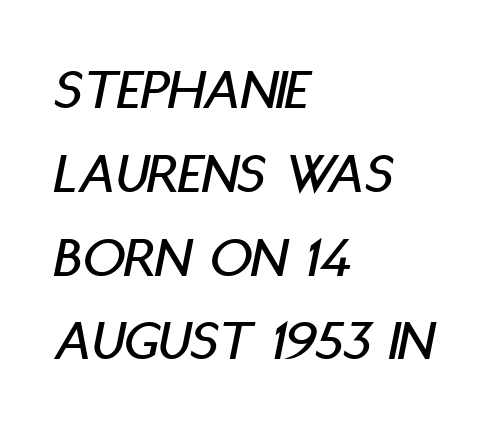
The image shows 59 px condensed type, italic (leaning right); set left-aligned, normal line spacing (1.42x), normal letter spacing, not underlined; low stroke contrast and a large x-height.
